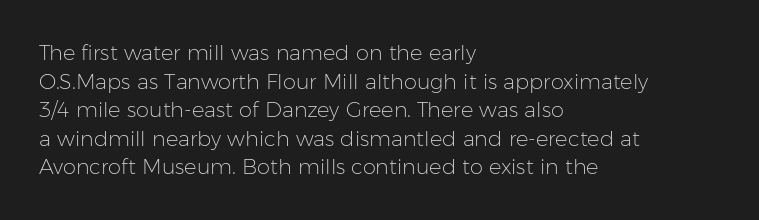
Q: Is the text bold? A: No.
Q: Is the text italic (slanted)? A: No, it is upright.
Q: Is the text underlined? A: No.
Q: How is the paragraph aligned? A: Left-aligned.
Q: Is the spacing between letters normal or unusually wide? A: Normal.
Q: Is the spacing between lines tight, normal or loose? A: Normal.
